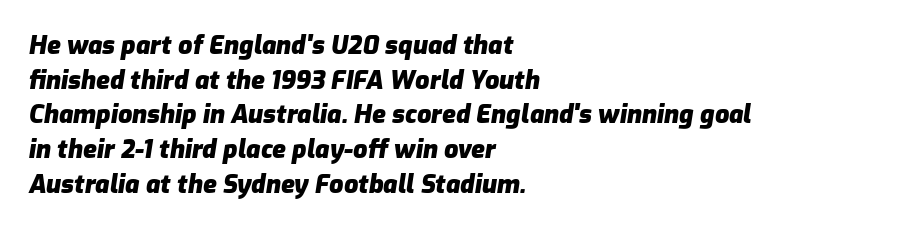
The image shows 25 px bold type, italic (leaning right); set left-aligned, normal line spacing (1.39x), normal letter spacing, not underlined.
